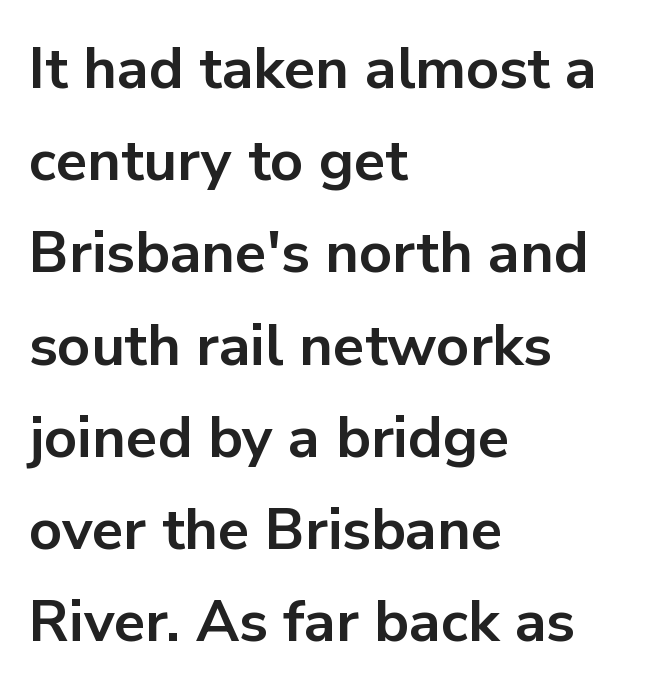
{"serif": "no", "italic": "no", "bold": "yes", "weight": "bold", "width": "normal", "stroke_contrast": "low", "x_height": "medium", "monospaced": "no", "underline": "no", "align": "left", "line_spacing": "normal", "line_spacing_ratio": 1.59, "letter_spacing": "normal", "letter_spacing_em": 0.0, "glyph_px": 58}
